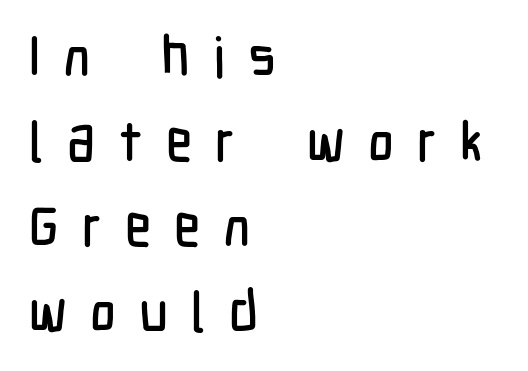
Q: Is the text italic (slanted)? A: No, it is upright.
Q: Is the typeface a serif or a sans-serif typeface? A: Sans-serif.
Q: Is the text underlined? A: No.
Q: How is the paragraph aligned? A: Left-aligned.
Q: Is the spacing between letters normal or unusually wide? A: Unusually wide.
Q: Is the spacing between lines tight, normal or loose? A: Normal.
Q: Width (condensed, normal, or wide)? A: Condensed.
Q: Stroke contrast? A: Low.
Q: x-height? A: Medium.
Q: Monospaced? A: No.
